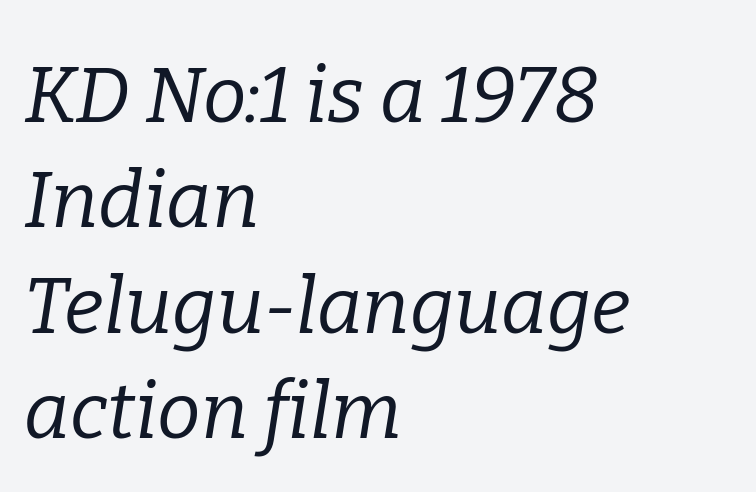
The image shows 78 px regular-weight serif type, italic (leaning right); set left-aligned, normal line spacing (1.35x), normal letter spacing, not underlined; low stroke contrast and a medium x-height.
